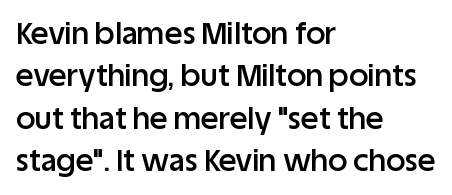
Does the lettering tilt? It doesn't — this is upright. The letters carry no serifs — their stems end cleanly without finishing strokes. The lines in this sample share a left origin and differ only in where they stop. Honestly, the row spacing looks completely unremarkable.
